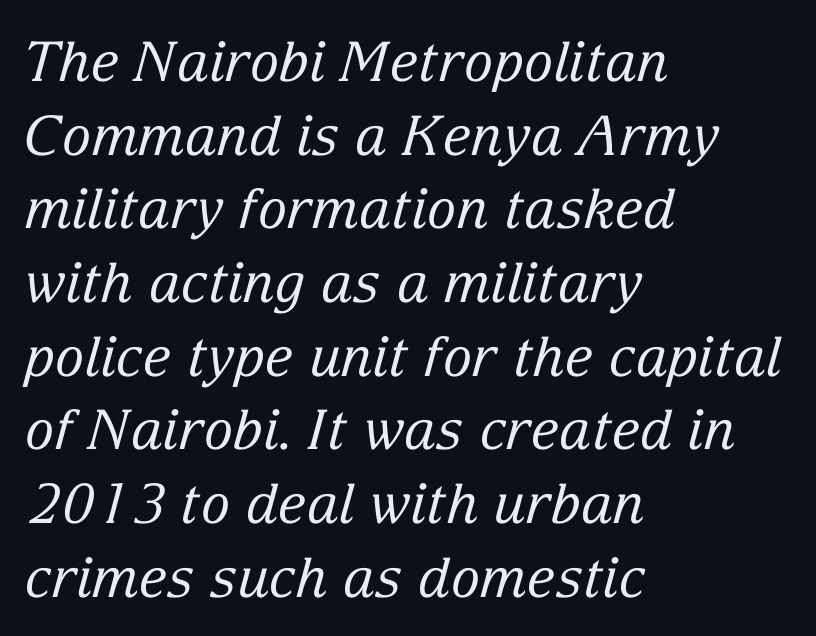
The image shows 55 px regular-weight serif type, italic (leaning right); set left-aligned, normal line spacing (1.34x), normal letter spacing, not underlined; low stroke contrast and a medium x-height.
